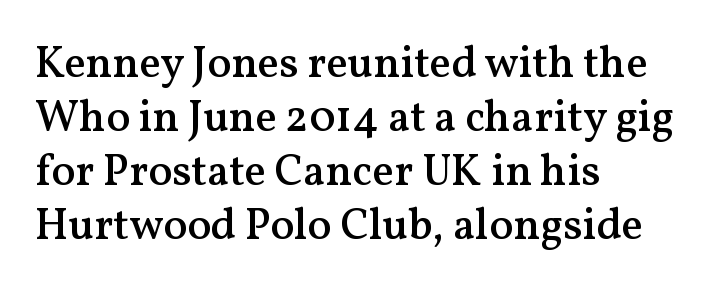
The image shows 44 px semibold serif type, upright; set left-aligned, line spacing 1.23x, normal letter spacing, not underlined; medium stroke contrast and a medium x-height.
